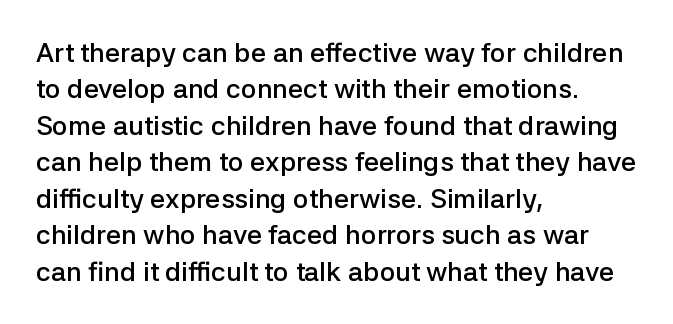
Heft: intermediate — a semibold. The block of text has a typical density, with ordinary space between rows. Descenders hang freely into open space. The rendering anchors every line to the left-hand side.
